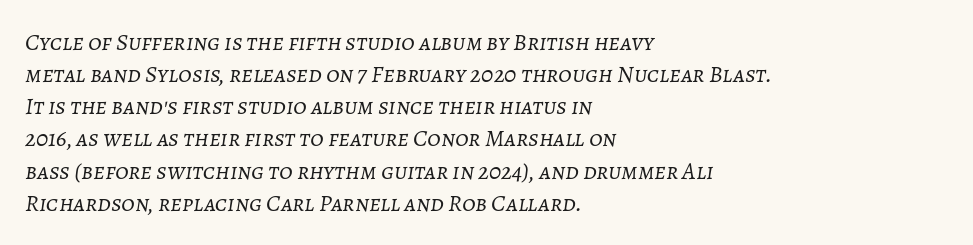
{"italic": "yes", "lean": "right", "slant_degrees": 7, "bold": "no", "underline": "no", "align": "left", "line_spacing": "normal", "line_spacing_ratio": 1.34, "letter_spacing": "normal", "letter_spacing_em": 0.0, "glyph_px": 24}
